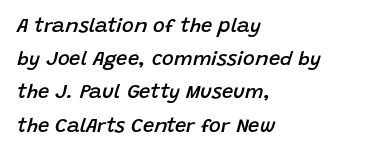
Underlining? Definitely not there. Observe the ordinary spacing: letters are neighbours, not strangers. Firm but not heavy-handed strokes: this text is semibold. When letters slant like this, we call the style italic. The lines are quadded left. Regular leading.
